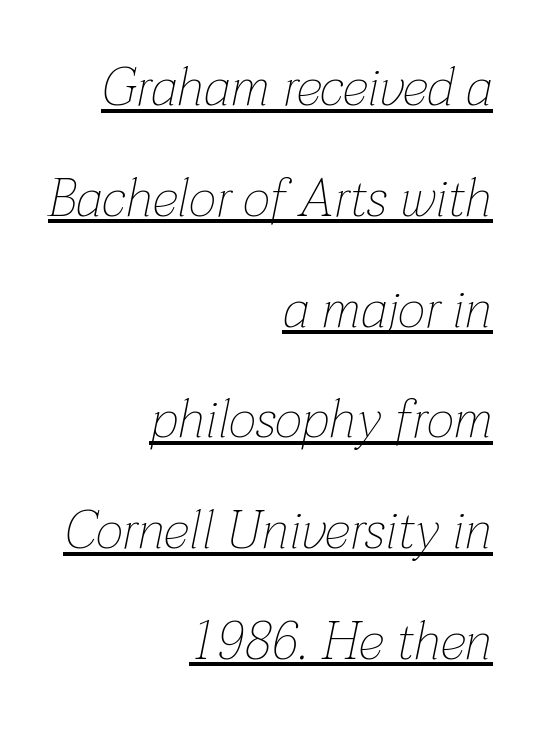
The letters sit at their default tracking, neither squeezed nor spread. Is the stroke heavy? The answer is a plain regular-or-lighter. Line endings align vertically; line beginnings do not. Every character sits at an angle, as italics do. Widely set lines give the paragraph a tall, airy silhouette.
